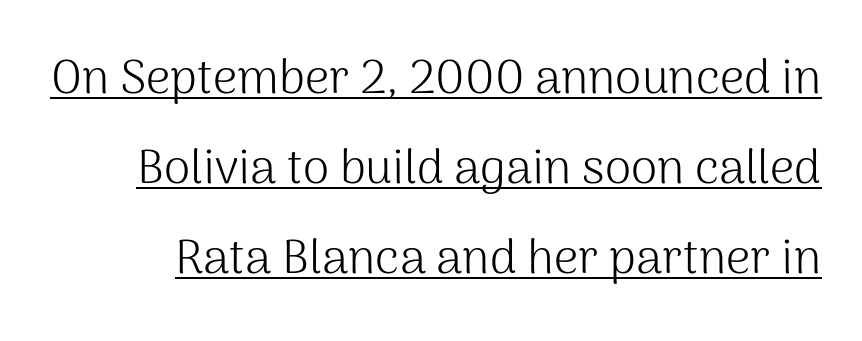
Tracking value appears to be zero — textbook default spacing. Letterform terminals end flat and unadorned throughout the passage. Somebody hit Ctrl+U on this one — the words are underlined. Posture: vertical. Do the characters align in a grid? No, the font is proportional.
